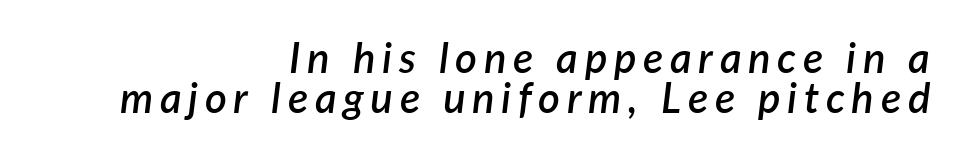
This is the in-between weight designers call semibold or demi. If you drew a line through each stem, it would be angled. Beneath every word, the page is bare. The lines in this sample share a right terminus and differ only in where they begin.
